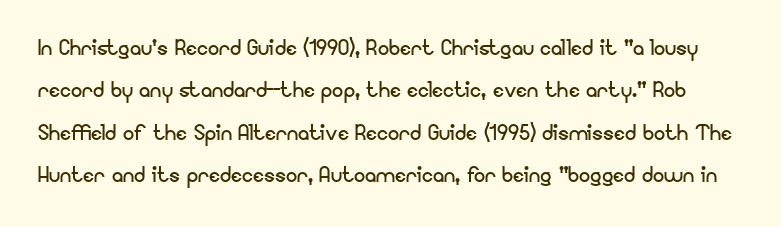
The image shows 28 px regular-weight sans-serif type, upright; set normal line spacing (1.51x), normal letter spacing, not underlined; low stroke contrast and a small x-height.
